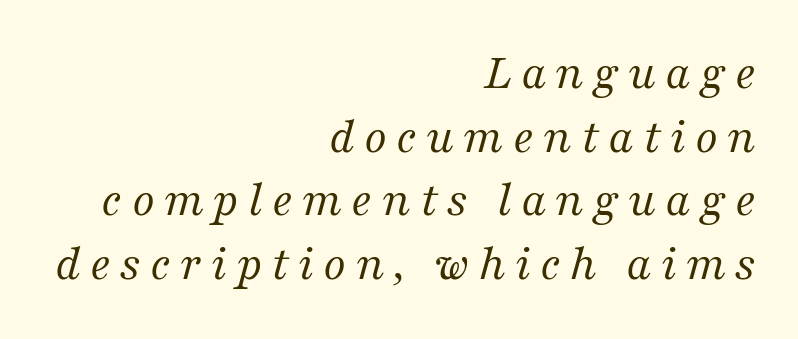
Q: Is the text bold? A: No.
Q: Is the text italic (slanted)? A: Yes, it leans right by about 16 degrees.
Q: Is the typeface a serif or a sans-serif typeface? A: Serif.
Q: Is the text underlined? A: No.
Q: How is the paragraph aligned? A: Right-aligned.
Q: Is the spacing between lines tight, normal or loose? A: Normal.
Q: Width (condensed, normal, or wide)? A: Normal.
Q: Stroke contrast? A: Medium.
Q: x-height? A: Medium.
Q: Monospaced? A: No.
